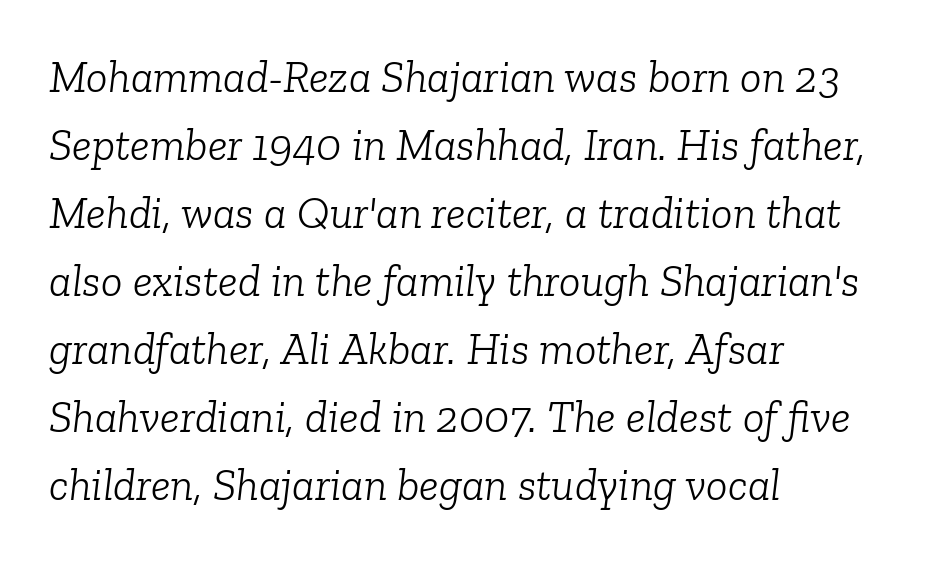
The image shows 45 px light serif type, italic (leaning right); set left-aligned, normal line spacing (1.51x), normal letter spacing, not underlined; low stroke contrast and a medium x-height.
